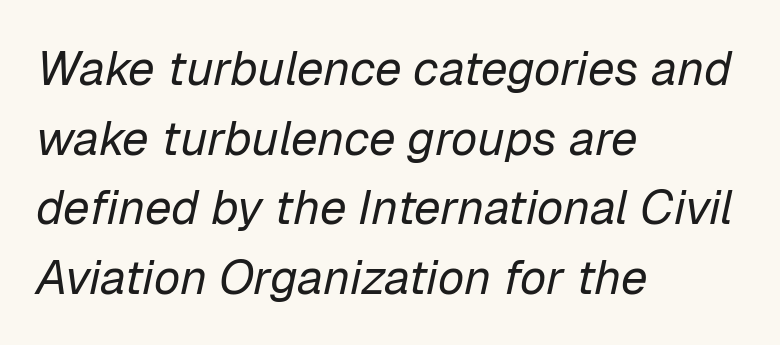
{"italic": "yes", "lean": "right", "slant_degrees": 12, "bold": "no", "weight": "regular", "width": "normal", "stroke_contrast": "low", "x_height": "medium", "monospaced": "no", "underline": "no", "align": "left", "line_spacing": "normal", "line_spacing_ratio": 1.45, "letter_spacing": "normal", "letter_spacing_em": 0.0, "glyph_px": 48}
